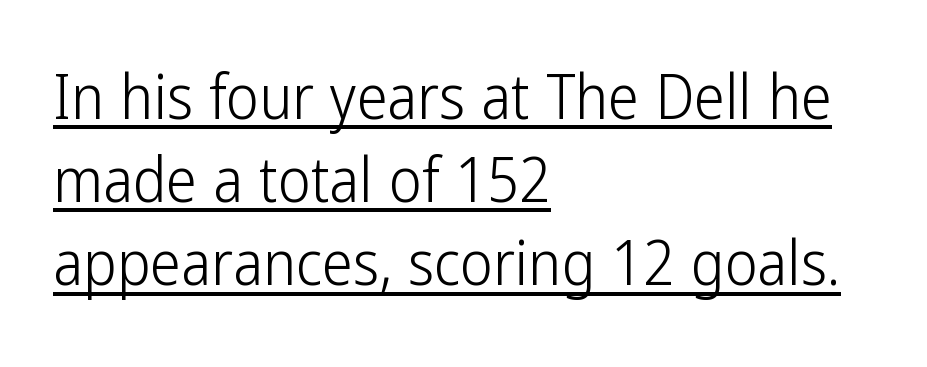
Q: Is the text bold? A: No.
Q: Is the text italic (slanted)? A: No, it is upright.
Q: Is the typeface a serif or a sans-serif typeface? A: Sans-serif.
Q: Is the text underlined? A: Yes.
Q: How is the paragraph aligned? A: Left-aligned.
Q: Is the spacing between letters normal or unusually wide? A: Normal.
Q: Is the spacing between lines tight, normal or loose? A: Normal.
Q: Width (condensed, normal, or wide)? A: Condensed.
Q: Stroke contrast? A: Low.
Q: x-height? A: Medium.
Q: Monospaced? A: No.
